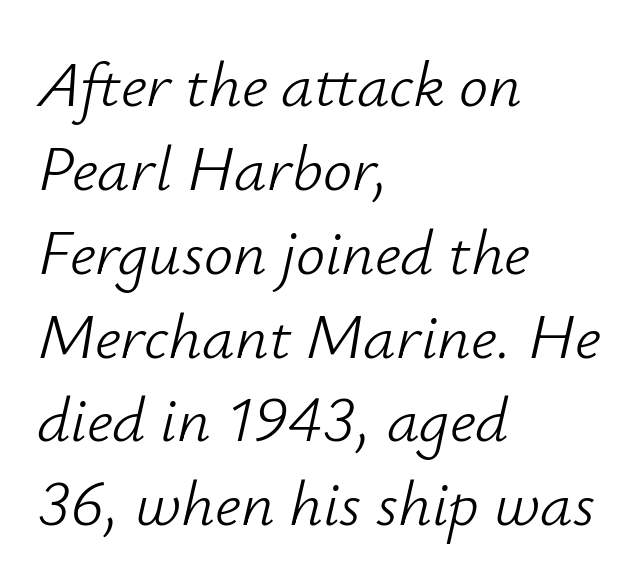
The image shows 65 px light type, italic (leaning right); set left-aligned, normal line spacing (1.29x), normal letter spacing, not underlined; low stroke contrast and a small x-height.
